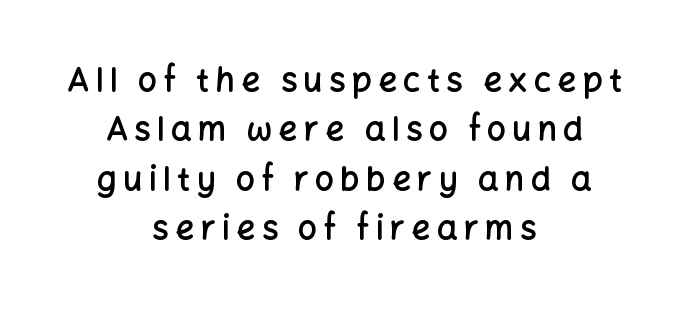
The image shows 33 px semibold sans-serif type, upright; set centered, normal line spacing (1.5x), not underlined; low stroke contrast and a medium x-height.
